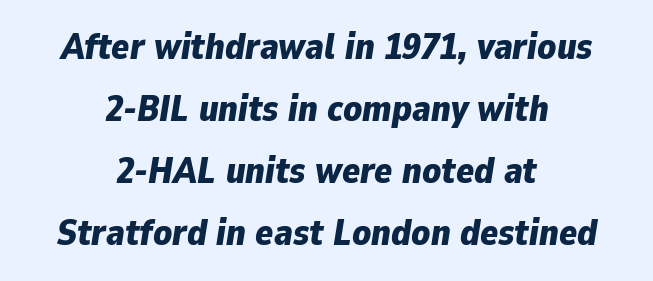
Look at the tracking — it's just the regular setting, nothing added. Is there much room between lines? A standard amount, neither cramped nor airy. The axis of the letterforms is tilted away from vertical. A student would call this center alignment; a typographer would say set centered. The passage shown is typed in a proportional face where columns would drift. Typographic density is high because the face is bold.
